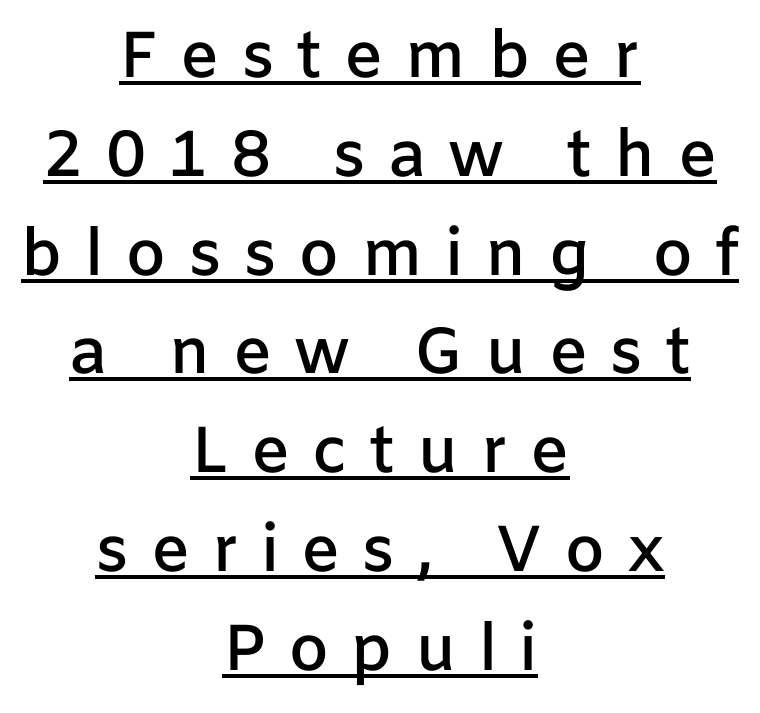
Q: Is the text bold? A: Semi-bold.
Q: Is the text italic (slanted)? A: No, it is upright.
Q: Is the typeface a serif or a sans-serif typeface? A: Sans-serif.
Q: Is the text underlined? A: Yes.
Q: How is the paragraph aligned? A: Centered.
Q: Is the spacing between letters normal or unusually wide? A: Unusually wide.
Q: Is the spacing between lines tight, normal or loose? A: Normal.
Q: Width (condensed, normal, or wide)? A: Normal.
Q: Stroke contrast? A: Low.
Q: x-height? A: Medium.
Q: Monospaced? A: No.
